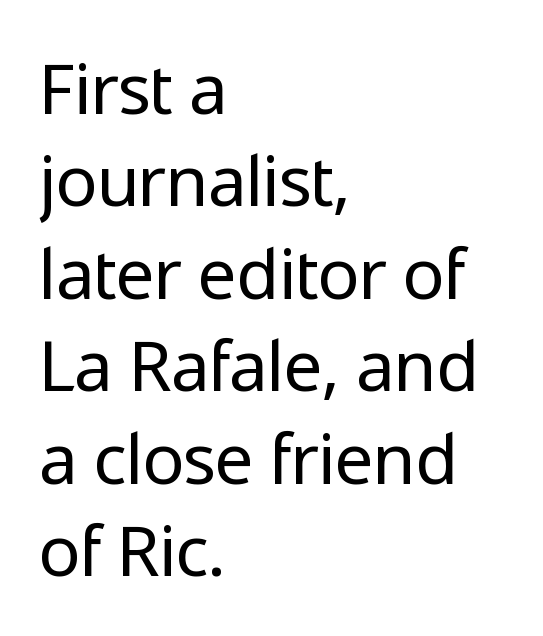
{"serif": "no", "italic": "no", "bold": "no", "weight": "regular", "width": "normal", "stroke_contrast": "low", "x_height": "medium", "monospaced": "no", "underline": "no", "align": "left", "line_spacing": "normal", "line_spacing_ratio": 1.32, "letter_spacing": "normal", "letter_spacing_em": 0.0, "glyph_px": 70}
